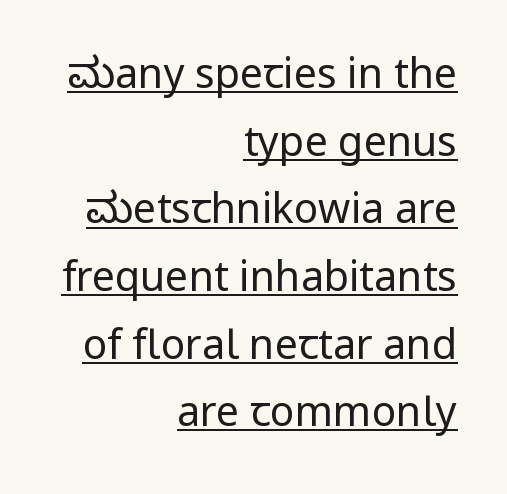
{"serif": "no", "italic": "no", "bold": "no", "weight": "regular", "width": "normal", "stroke_contrast": "low", "x_height": "medium", "monospaced": "no", "underline": "yes", "align": "right", "line_spacing": "normal", "line_spacing_ratio": 1.65, "letter_spacing": "normal", "letter_spacing_em": 0.0, "glyph_px": 41}
